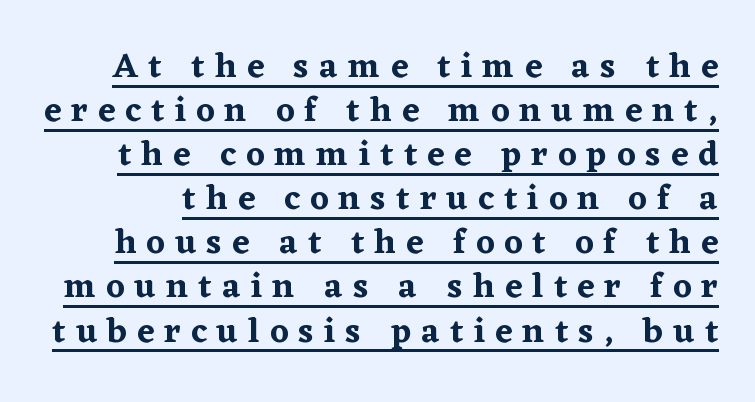
{"serif": "yes", "italic": "no", "width": "normal", "stroke_contrast": "low", "x_height": "medium", "monospaced": "no", "underline": "yes", "line_spacing": "normal", "line_spacing_ratio": 1.26, "letter_spacing": "wide", "letter_spacing_em": 0.29, "glyph_px": 35}
